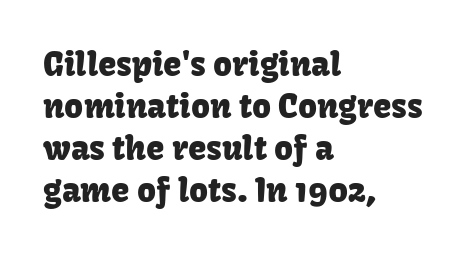
{"serif": "no", "italic": "no", "width": "normal", "stroke_contrast": "low", "x_height": "medium", "monospaced": "no", "underline": "no", "align": "left", "line_spacing": "normal", "line_spacing_ratio": 1.27, "letter_spacing": "normal", "letter_spacing_em": 0.0, "glyph_px": 33}
